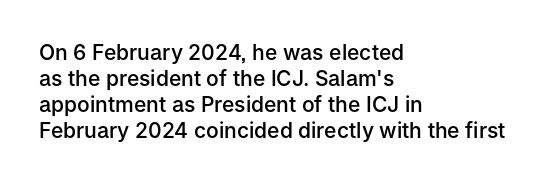
The image shows 21 px text type, upright; set left-aligned, line spacing 1.24x, normal letter spacing, not underlined.
